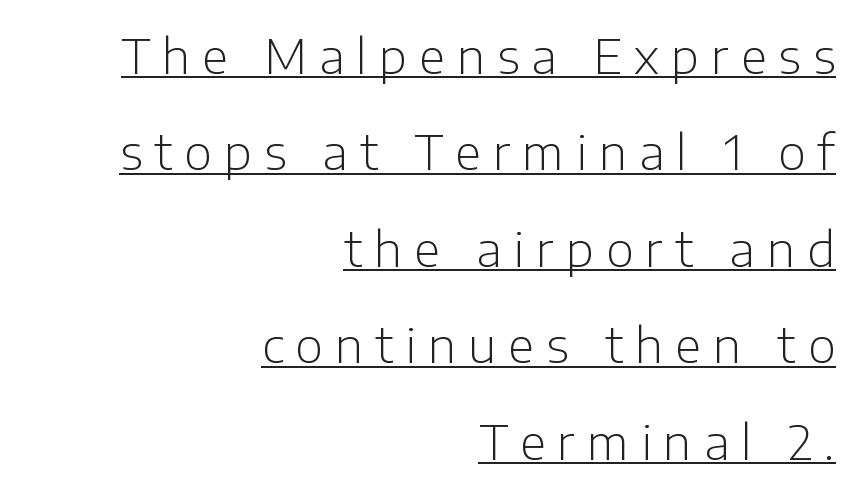
The image shows 48 px light sans-serif type, upright; set right-aligned, loose line spacing (2.01x), unusually wide letter spacing (+0.25 em), underlined; low stroke contrast and a medium x-height.
